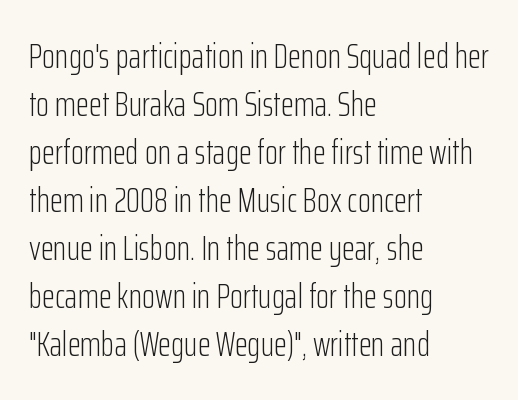
The image shows 34 px light, condensed sans-serif type, upright; set left-aligned, normal line spacing (1.41x), normal letter spacing, not underlined; low stroke contrast and a medium x-height.
